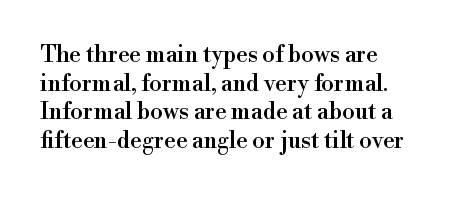
{"italic": "no", "underline": "no", "align": "left", "line_spacing": "normal", "line_spacing_ratio": 1.25, "letter_spacing": "normal", "letter_spacing_em": 0.0, "glyph_px": 23}
